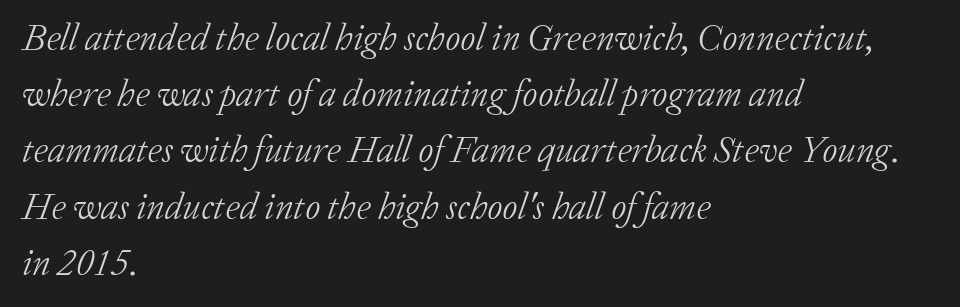
The image shows 37 px light serif type, italic (leaning right); set left-aligned, normal line spacing (1.52x), normal letter spacing, not underlined; low stroke contrast and a medium x-height.
